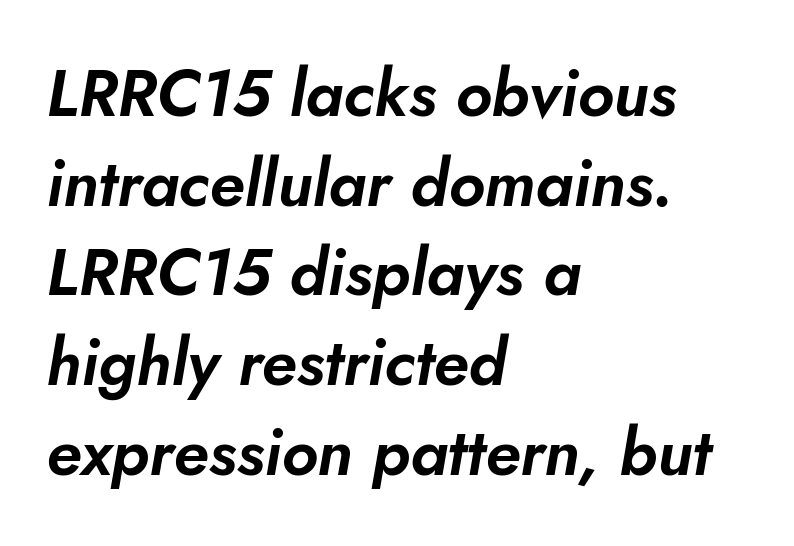
Q: Is the text italic (slanted)? A: Yes, it leans right by about 10 degrees.
Q: Is the text underlined? A: No.
Q: How is the paragraph aligned? A: Left-aligned.
Q: Is the spacing between letters normal or unusually wide? A: Normal.
Q: Is the spacing between lines tight, normal or loose? A: Normal.
Q: Width (condensed, normal, or wide)? A: Normal.
Q: Stroke contrast? A: Low.
Q: x-height? A: Small.
Q: Monospaced? A: No.
